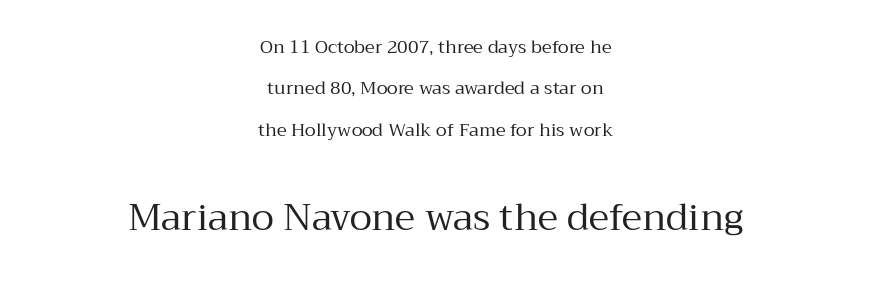
The image shows 37 px regular-weight serif type, upright; set centered, loose line spacing (2.3x), normal letter spacing, not underlined; the second (bottom) block is 2.06x larger; medium stroke contrast and a medium x-height.
